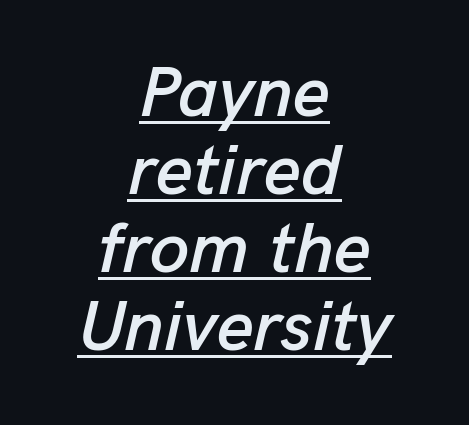
Q: Is the text italic (slanted)? A: Yes, it leans right by about 13 degrees.
Q: Is the text underlined? A: Yes.
Q: How is the paragraph aligned? A: Centered.
Q: Is the spacing between letters normal or unusually wide? A: Normal.
Q: Is the spacing between lines tight, normal or loose? A: Tight.
Q: Width (condensed, normal, or wide)? A: Normal.
Q: Stroke contrast? A: Low.
Q: x-height? A: Medium.
Q: Monospaced? A: No.
